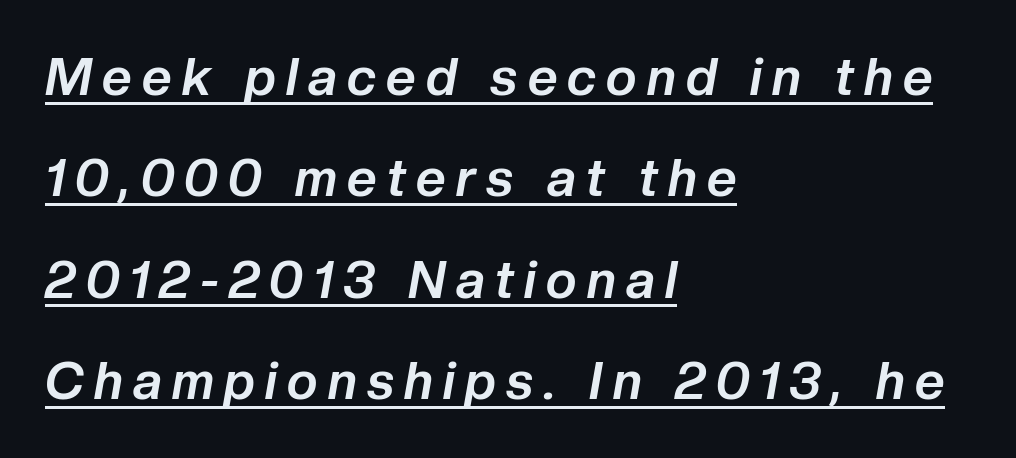
The image shows 52 px bold type, italic (leaning right); set left-aligned, loose line spacing (1.95x), unusually wide letter spacing (+0.2 em), underlined; low stroke contrast and a medium x-height.
